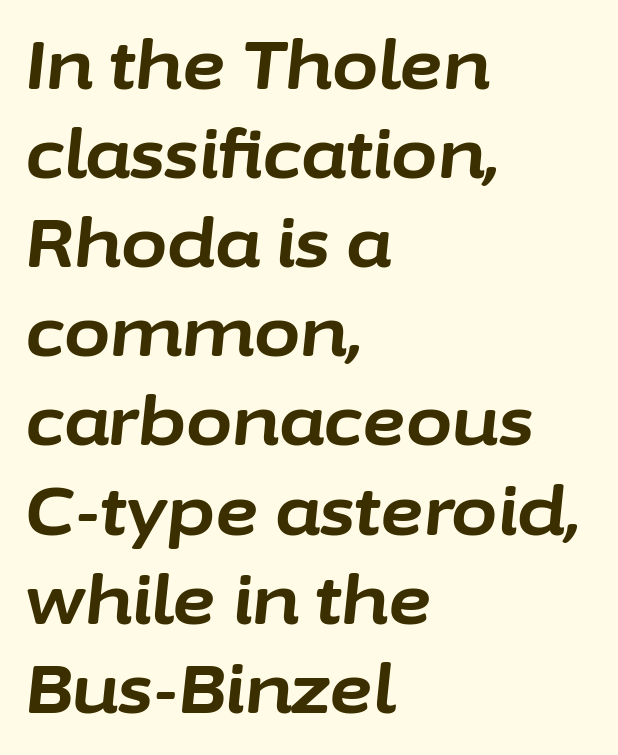
The image shows 67 px bold type, italic (leaning right); set left-aligned, normal line spacing (1.33x), normal letter spacing, not underlined; low stroke contrast and a medium x-height.
